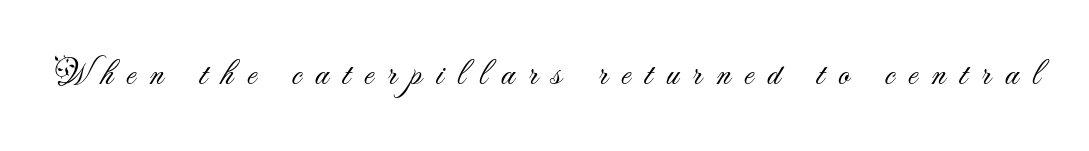
{"serif": "no", "bold": "no", "weight": "light", "width": "normal", "stroke_contrast": "medium", "x_height": "small", "monospaced": "no", "underline": "no", "letter_spacing": "wide", "letter_spacing_em": 0.4, "glyph_px": 35}
